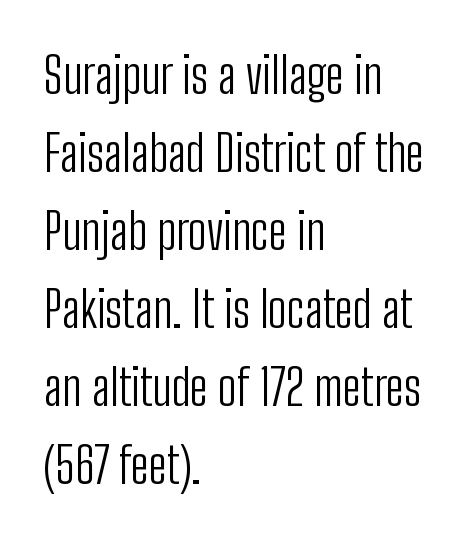
Successive baselines arrive at the customary interval. This sample uses plain, unmodified letter spacing. Classification — sans serif. Style check: upright. Ink coverage per letter is moderate at most.
